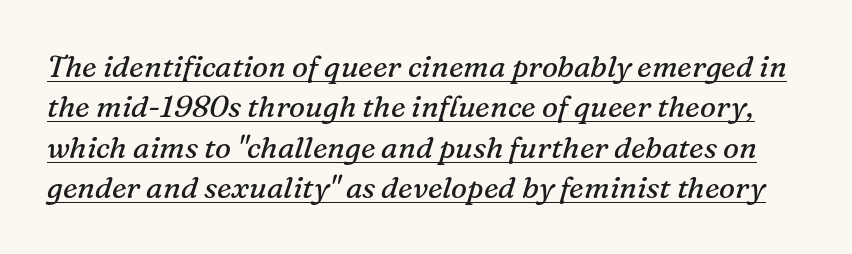
{"serif": "yes", "italic": "yes", "lean": "right", "slant_degrees": 16, "bold": "no", "weight": "regular", "width": "normal", "stroke_contrast": "medium", "x_height": "medium", "monospaced": "no", "underline": "yes", "line_spacing": "normal", "line_spacing_ratio": 1.35, "letter_spacing": "normal", "letter_spacing_em": 0.0, "glyph_px": 30}
